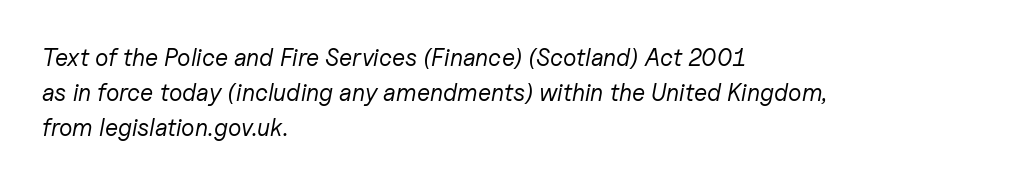
{"italic": "yes", "lean": "right", "slant_degrees": 11, "bold": "no", "underline": "no", "align": "left", "line_spacing": "normal", "line_spacing_ratio": 1.45, "letter_spacing": "normal", "letter_spacing_em": 0.0, "glyph_px": 24}
